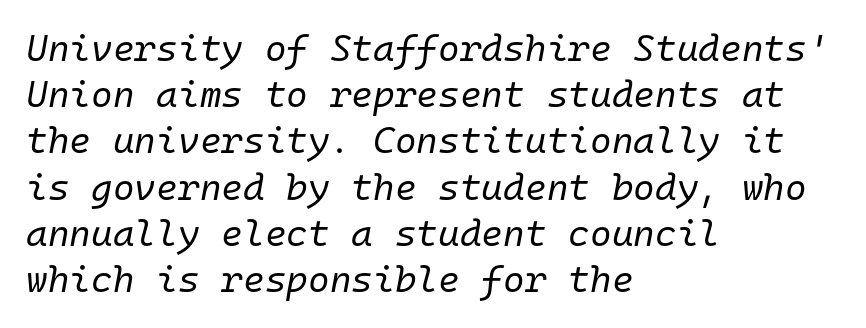
The image shows 37 px regular-weight type, italic (leaning right), monospaced; set left-aligned, normal line spacing (1.25x), normal letter spacing, not underlined; low stroke contrast and a medium x-height.
